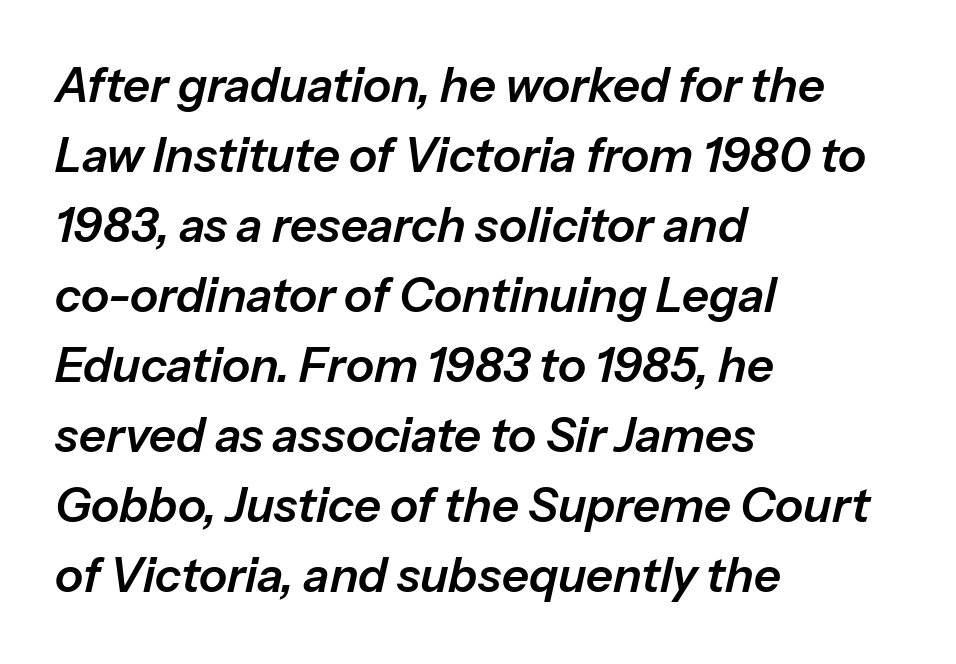
The image shows 47 px text type, italic (leaning right); set left-aligned, normal line spacing (1.49x), normal letter spacing, not underlined; low stroke contrast and a medium x-height.
